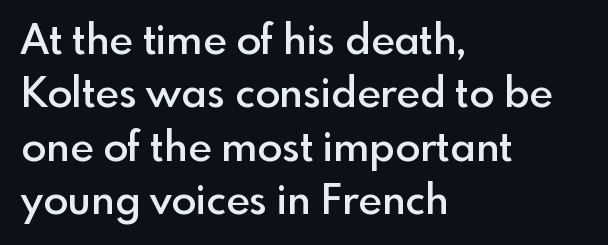
The image shows 41 px semibold sans-serif type, upright; set left-aligned, normal line spacing (1.3x), normal letter spacing, not underlined; a small x-height.
